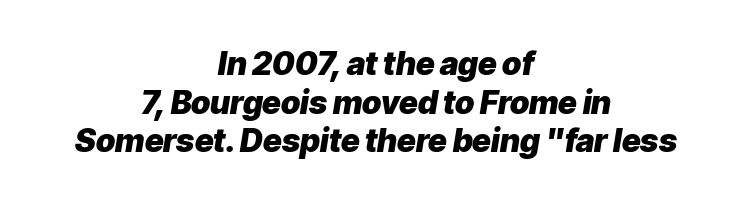
{"italic": "yes", "lean": "right", "slant_degrees": 9, "bold": "yes", "weight": "heavy", "width": "normal", "stroke_contrast": "low", "x_height": "medium", "monospaced": "no", "underline": "no", "align": "center", "line_spacing_ratio": 1.21, "letter_spacing": "normal", "letter_spacing_em": 0.0, "glyph_px": 32}
